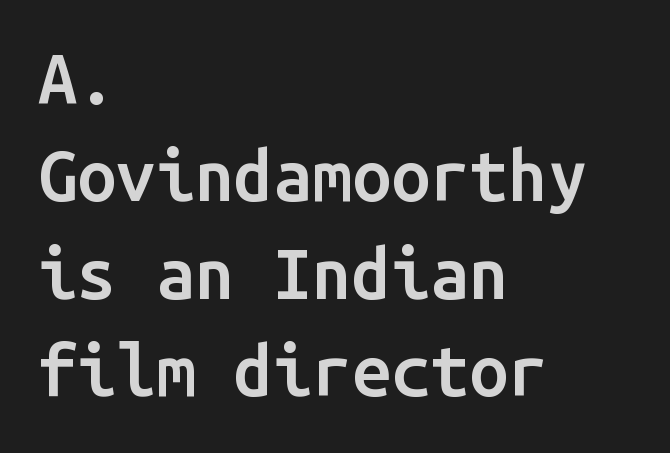
The image shows 70 px semibold sans-serif type, upright, monospaced; set left-aligned, normal line spacing (1.39x), normal letter spacing, not underlined; low stroke contrast and a medium x-height.
